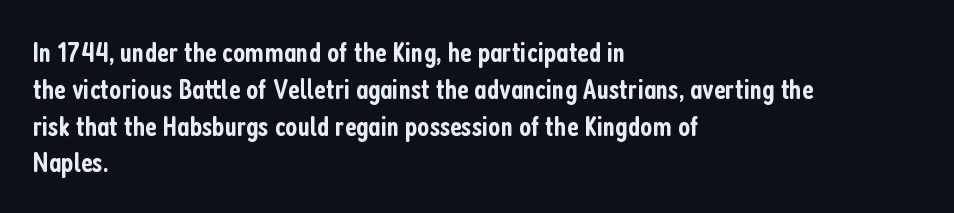
Q: Is the text bold? A: Semi-bold.
Q: Is the text italic (slanted)? A: No, it is upright.
Q: Is the typeface a serif or a sans-serif typeface? A: Sans-serif.
Q: Is the text underlined? A: No.
Q: How is the paragraph aligned? A: Left-aligned.
Q: Is the spacing between letters normal or unusually wide? A: Normal.
Q: Is the spacing between lines tight, normal or loose? A: Normal.
Q: Width (condensed, normal, or wide)? A: Condensed.
Q: Stroke contrast? A: Low.
Q: x-height? A: Medium.
Q: Monospaced? A: No.
